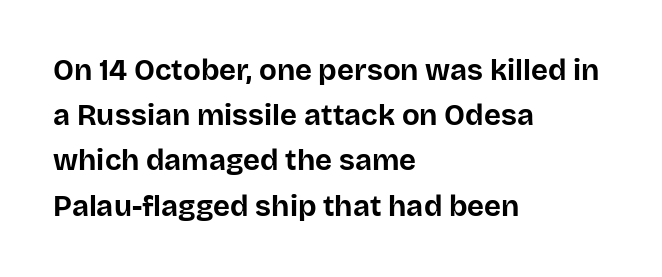
{"serif": "no", "italic": "no", "bold": "yes", "weight": "bold", "width": "normal", "stroke_contrast": "low", "x_height": "large", "monospaced": "no", "underline": "no", "align": "left", "line_spacing": "normal", "line_spacing_ratio": 1.56, "letter_spacing": "normal", "letter_spacing_em": 0.0, "glyph_px": 29}
